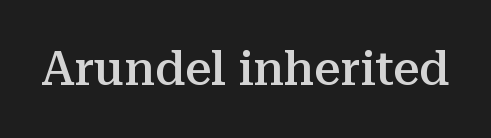
The image shows 47 px semibold serif type, upright; set normal letter spacing, not underlined; medium stroke contrast and a medium x-height.
